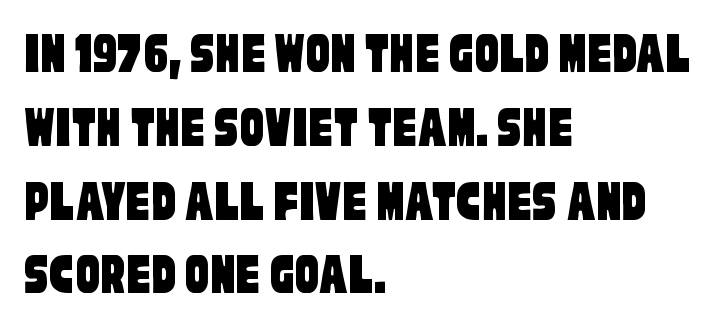
Q: Is the typeface a serif or a sans-serif typeface? A: Sans-serif.
Q: Is the text underlined? A: No.
Q: How is the paragraph aligned? A: Left-aligned.
Q: Is the spacing between letters normal or unusually wide? A: Normal.
Q: Width (condensed, normal, or wide)? A: Condensed.
Q: Stroke contrast? A: Low.
Q: x-height? A: Large.
Q: Monospaced? A: No.
